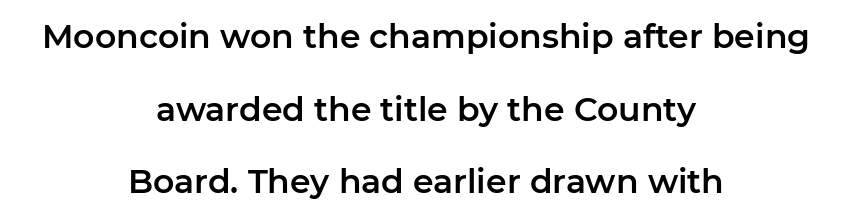
The image shows 33 px sans-serif type, upright; set centered, loose line spacing (2.2x), normal letter spacing, not underlined; low stroke contrast and a medium x-height.
